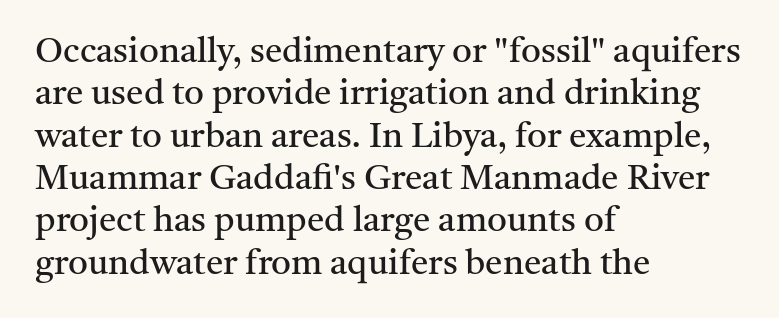
{"serif": "yes", "italic": "no", "bold": "no", "weight": "regular", "width": "normal", "stroke_contrast": "medium", "x_height": "medium", "monospaced": "no", "underline": "no", "align": "left", "line_spacing_ratio": 1.21, "letter_spacing": "normal", "letter_spacing_em": 0.0, "glyph_px": 35}
